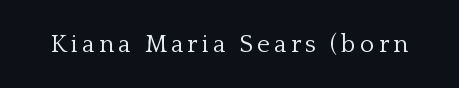
The image shows 25 px text type, upright; set not underlined.
